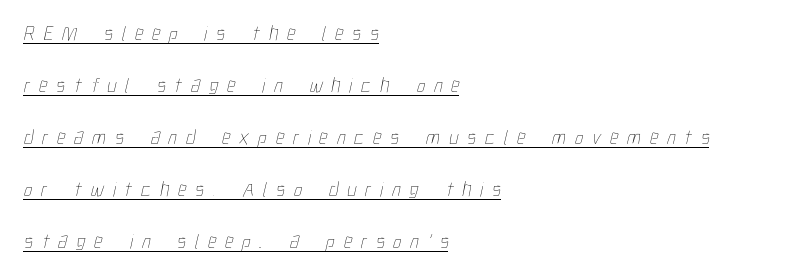
What stands out about the letter spacing? Its width — letters are far apart. The string is rendered with underlining switched on. Weight: in the light-to-regular range. This sample trades compactness for vertical openness between lines. In CSS terms this would be text-align: left.
